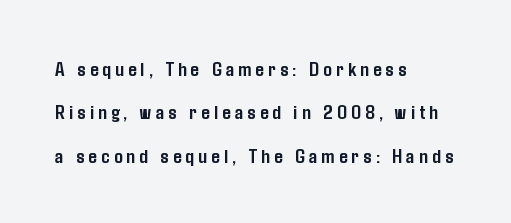
The image shows 21 px bold type, upright; set left-aligned, loose line spacing (2.06x), unusually wide letter spacing (+0.2 em), not underlined.
